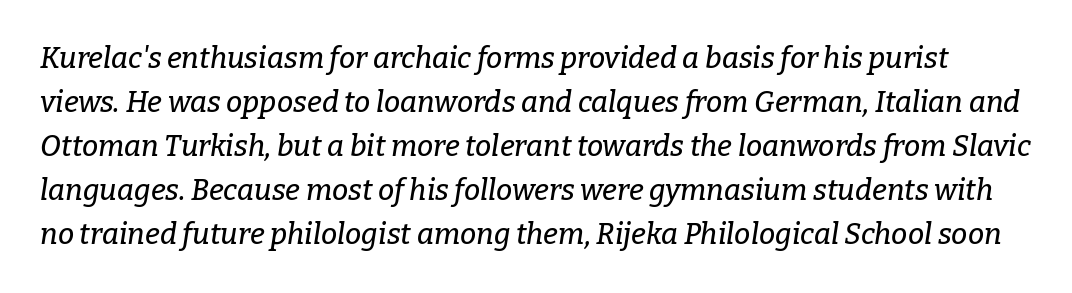
Letters rest on an invisible, unmarked baseline. In terms of letterform style, serifs are clearly present. Normally led — the rows are evenly, conventionally spaced. Letter spacing: default. Yep, that's italic — everything's leaning.
